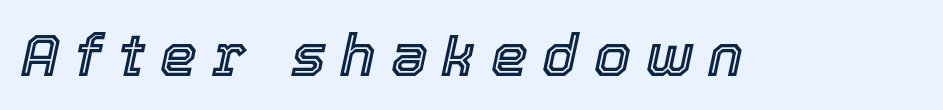
The image shows 59 px text type, italic (leaning right); set unusually wide letter spacing (+0.25 em), not underlined; a medium x-height.
